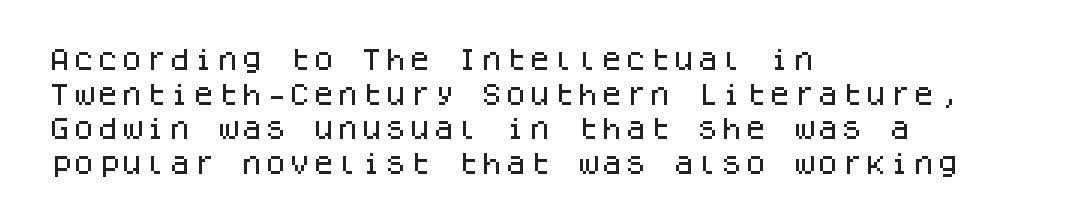
{"italic": "no", "underline": "no", "align": "left", "line_spacing": "normal", "line_spacing_ratio": 1.44, "letter_spacing": "normal", "letter_spacing_em": 0.0, "glyph_px": 24}
